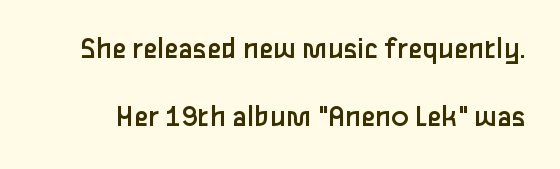
Q: Is the text bold? A: No.
Q: Is the text italic (slanted)? A: No, it is upright.
Q: Is the typeface a serif or a sans-serif typeface? A: Sans-serif.
Q: Is the text underlined? A: No.
Q: Is the spacing between letters normal or unusually wide? A: Normal.
Q: Is the spacing between lines tight, normal or loose? A: Loose.
Q: Width (condensed, normal, or wide)? A: Normal.
Q: Stroke contrast? A: Low.
Q: x-height? A: Medium.
Q: Monospaced? A: No.
